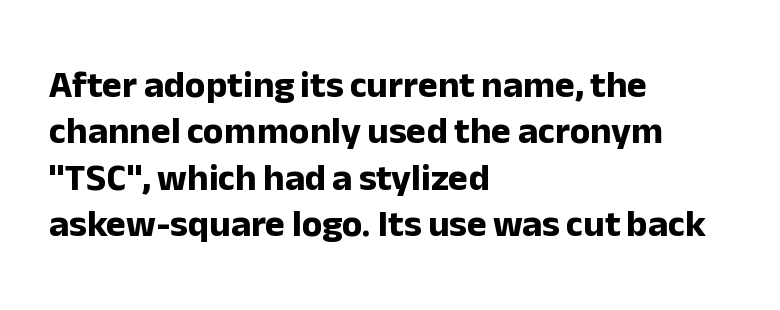
The image shows 38 px bold sans-serif type, upright; set left-aligned, line spacing 1.22x, normal letter spacing, not underlined; low stroke contrast and a medium x-height.
